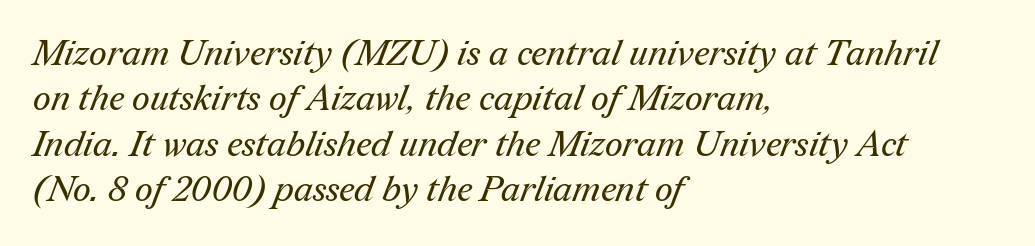
{"serif": "yes", "bold": "no", "weight": "regular", "width": "normal", "stroke_contrast": "medium", "x_height": "medium", "monospaced": "no", "underline": "no", "align": "left", "line_spacing": "normal", "line_spacing_ratio": 1.3, "letter_spacing": "normal", "letter_spacing_em": 0.0, "glyph_px": 35}
